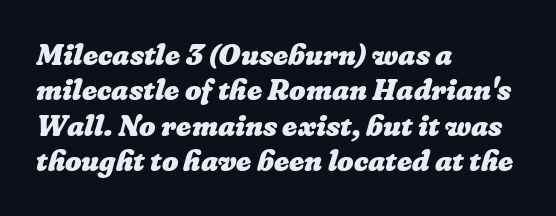
Q: Is the text bold? A: Yes.
Q: Is the text underlined? A: No.
Q: How is the paragraph aligned? A: Left-aligned.
Q: Is the spacing between letters normal or unusually wide? A: Normal.
Q: Width (condensed, normal, or wide)? A: Normal.
Q: Stroke contrast? A: Low.
Q: x-height? A: Medium.
Q: Monospaced? A: No.
